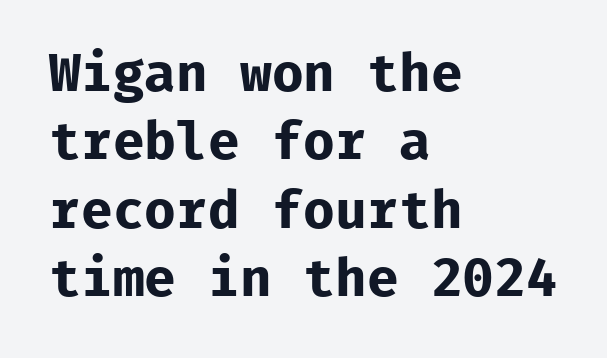
Is the type bold? Yes — the strokes are clearly thick and heavy. Look at the tracking — it's just the regular setting, nothing added. Regarding serifs, this sample does without them. The letters stand straight up with perfectly vertical stems. The letters march in equal steps, a hallmark of fixed-pitch type. Regarding leading, the lines here are spaced in the standard way.
